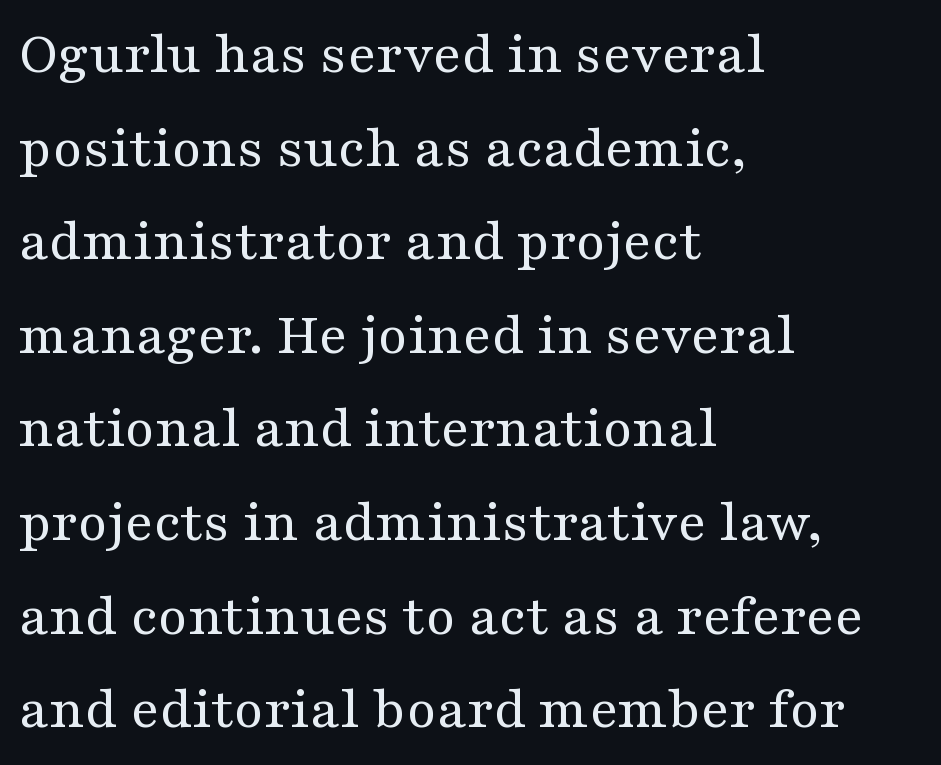
Q: Is the text bold? A: No.
Q: Is the text italic (slanted)? A: No, it is upright.
Q: Is the typeface a serif or a sans-serif typeface? A: Serif.
Q: Is the text underlined? A: No.
Q: How is the paragraph aligned? A: Left-aligned.
Q: Is the spacing between letters normal or unusually wide? A: Normal.
Q: Is the spacing between lines tight, normal or loose? A: Normal.
Q: Width (condensed, normal, or wide)? A: Wide.
Q: Stroke contrast? A: Medium.
Q: x-height? A: Medium.
Q: Monospaced? A: No.
